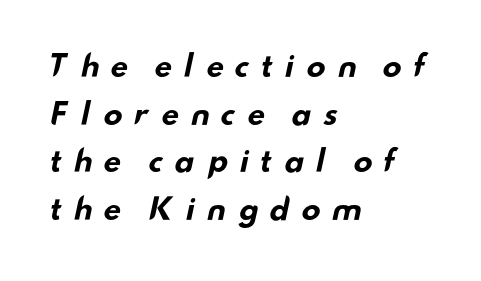
Q: Is the text bold? A: Yes.
Q: Is the typeface a serif or a sans-serif typeface? A: Sans-serif.
Q: Is the text underlined? A: No.
Q: How is the paragraph aligned? A: Left-aligned.
Q: Is the spacing between letters normal or unusually wide? A: Unusually wide.
Q: Is the spacing between lines tight, normal or loose? A: Normal.
Q: Width (condensed, normal, or wide)? A: Wide.
Q: Stroke contrast? A: Low.
Q: x-height? A: Small.
Q: Monospaced? A: No.
